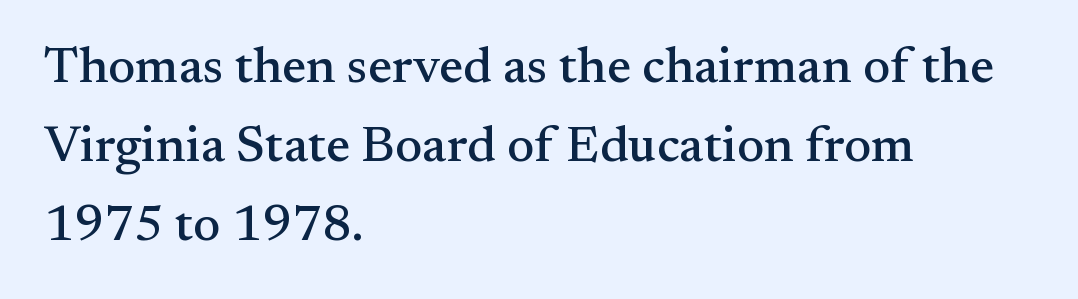
Q: Is the text italic (slanted)? A: No, it is upright.
Q: Is the typeface a serif or a sans-serif typeface? A: Serif.
Q: Is the text underlined? A: No.
Q: How is the paragraph aligned? A: Left-aligned.
Q: Is the spacing between letters normal or unusually wide? A: Normal.
Q: Is the spacing between lines tight, normal or loose? A: Normal.
Q: Width (condensed, normal, or wide)? A: Normal.
Q: Stroke contrast? A: Medium.
Q: x-height? A: Small.
Q: Monospaced? A: No.
